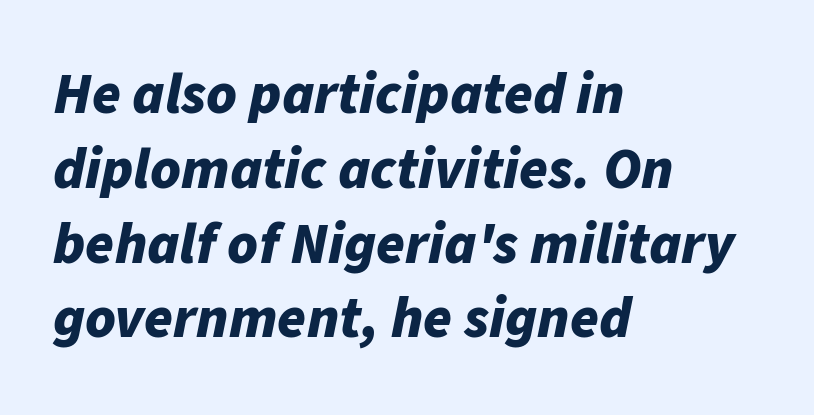
{"italic": "yes", "lean": "right", "slant_degrees": 11, "bold": "yes", "weight": "bold", "width": "normal", "stroke_contrast": "low", "x_height": "medium", "monospaced": "no", "underline": "no", "align": "left", "line_spacing": "normal", "line_spacing_ratio": 1.29, "letter_spacing": "normal", "letter_spacing_em": 0.0, "glyph_px": 58}
